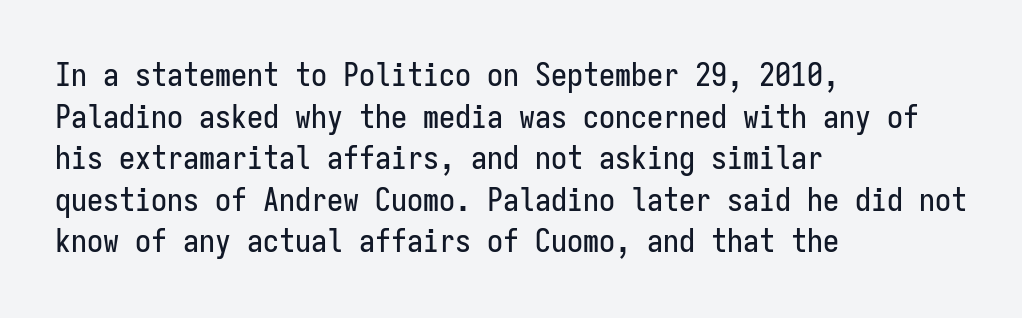
Look at the tracking — it's just the regular setting, nothing added. If you measured baseline to baseline, you'd find a middling distance. The passage shown is typed in a monospace face where columns stay perfectly aligned. The font family rendered here belongs to the sans-serif group.
